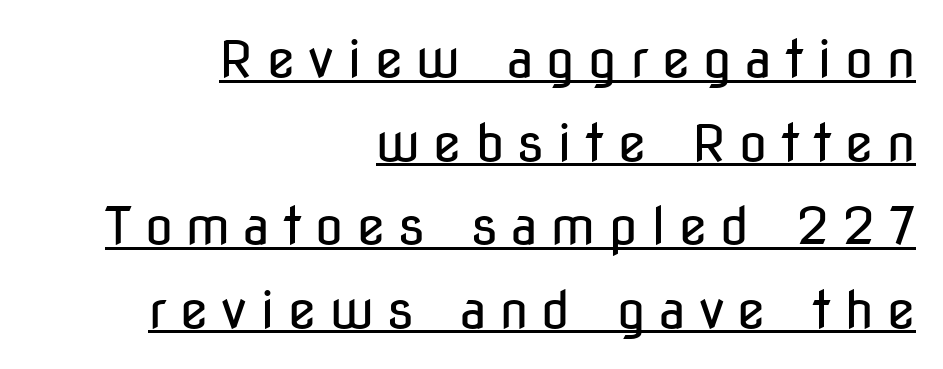
{"serif": "no", "italic": "no", "bold": "no", "weight": "regular", "width": "condensed", "stroke_contrast": "low", "x_height": "medium", "monospaced": "no", "underline": "yes", "align": "right", "line_spacing": "normal", "line_spacing_ratio": 1.64, "letter_spacing": "wide", "letter_spacing_em": 0.26, "glyph_px": 51}
